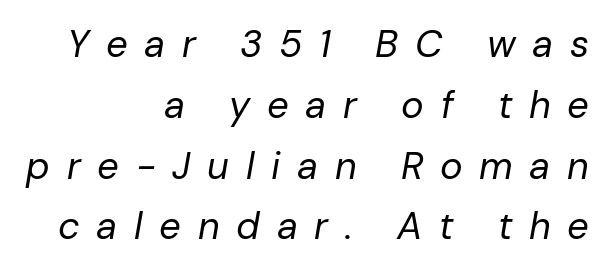
Spacing between characters has been opened up far beyond the box default. The lines in this sample share a right terminus and differ only in where they begin. The face used here has a pronounced slope to its letters. The rendering uses natural spacing where letterforms have individual widths. Honestly, the row spacing looks completely unremarkable. Nothing heavy about these letters — not bold at all.
